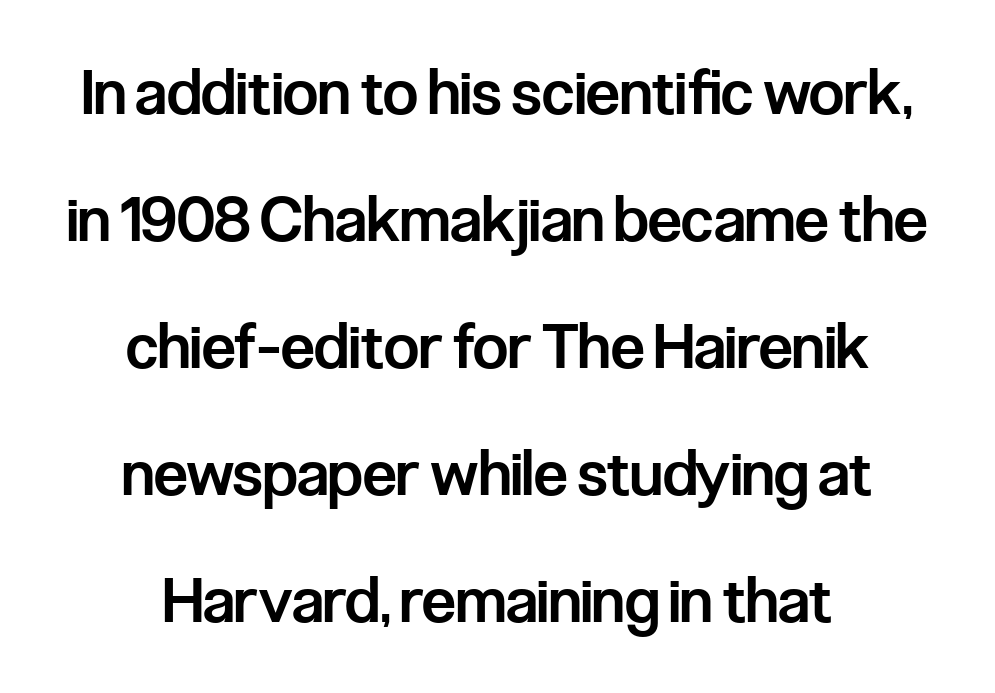
Q: Is the text bold? A: Semi-bold.
Q: Is the text italic (slanted)? A: No, it is upright.
Q: Is the typeface a serif or a sans-serif typeface? A: Sans-serif.
Q: Is the text underlined? A: No.
Q: How is the paragraph aligned? A: Centered.
Q: Is the spacing between letters normal or unusually wide? A: Normal.
Q: Is the spacing between lines tight, normal or loose? A: Loose.
Q: Width (condensed, normal, or wide)? A: Condensed.
Q: Stroke contrast? A: Low.
Q: x-height? A: Medium.
Q: Monospaced? A: No.
